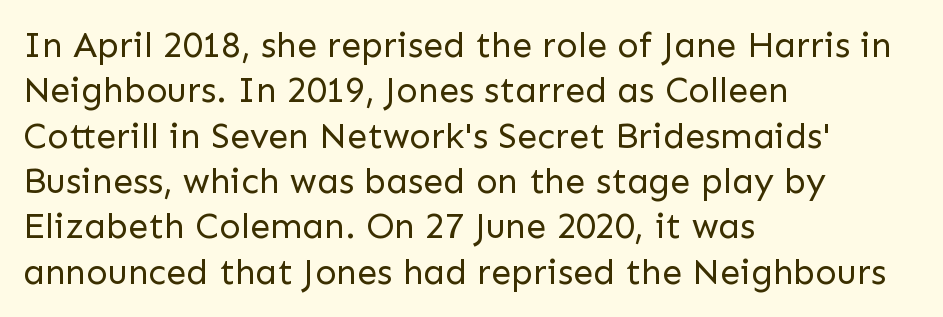
Q: Is the text bold? A: No.
Q: Is the text italic (slanted)? A: No, it is upright.
Q: Is the typeface a serif or a sans-serif typeface? A: Sans-serif.
Q: Is the text underlined? A: No.
Q: How is the paragraph aligned? A: Left-aligned.
Q: Is the spacing between letters normal or unusually wide? A: Normal.
Q: Is the spacing between lines tight, normal or loose? A: Normal.
Q: Width (condensed, normal, or wide)? A: Normal.
Q: Stroke contrast? A: Low.
Q: x-height? A: Medium.
Q: Monospaced? A: No.
